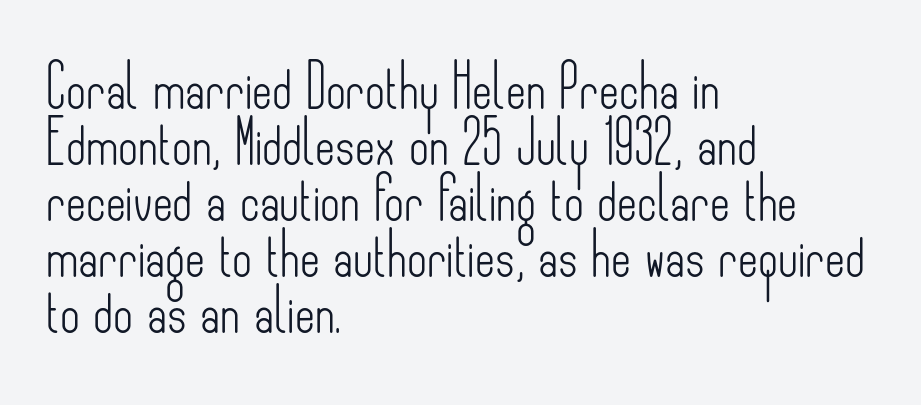
The axis of the letterforms is exactly vertical. A classic flush-left, rag-right setting is used for this passage. A light-to-regular cut is what we see here. The face used here is proportionally spaced, like ordinary book or web type.
